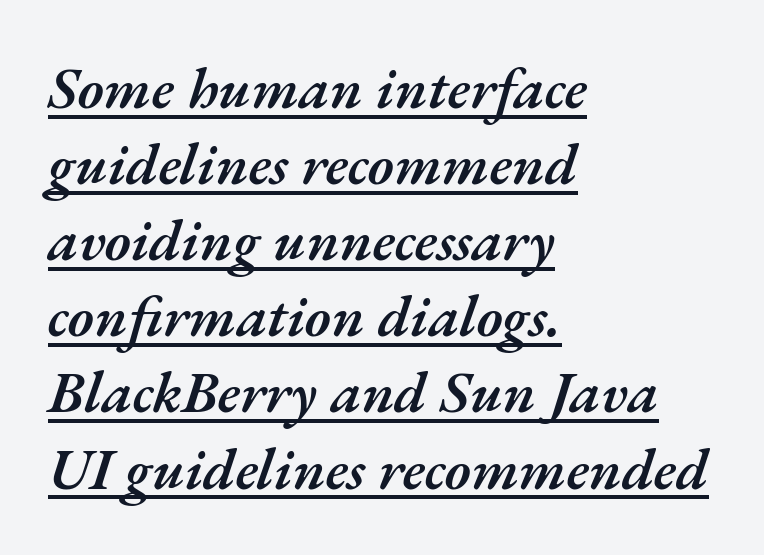
{"italic": "yes", "lean": "right", "slant_degrees": 17, "bold": "semi", "weight": "semibold", "width": "normal", "stroke_contrast": "medium", "x_height": "small", "monospaced": "no", "underline": "yes", "align": "left", "line_spacing": "normal", "line_spacing_ratio": 1.29, "letter_spacing": "normal", "letter_spacing_em": 0.0, "glyph_px": 59}
